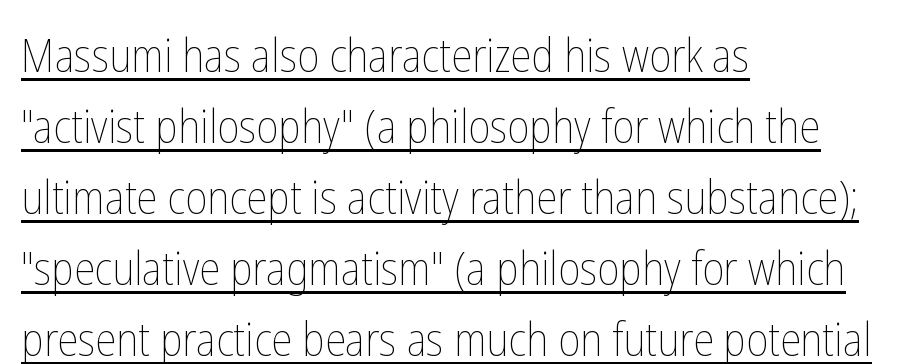
Q: Is the text bold? A: No.
Q: Is the text italic (slanted)? A: No, it is upright.
Q: Is the text underlined? A: Yes.
Q: How is the paragraph aligned? A: Left-aligned.
Q: Is the spacing between letters normal or unusually wide? A: Normal.
Q: Is the spacing between lines tight, normal or loose? A: Normal.
Q: Width (condensed, normal, or wide)? A: Condensed.
Q: Stroke contrast? A: Low.
Q: x-height? A: Medium.
Q: Monospaced? A: No.
